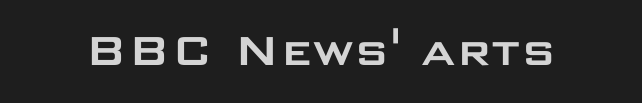
The image shows 52 px wide sans-serif type, upright; set normal letter spacing, not underlined; low stroke contrast and a large x-height.
